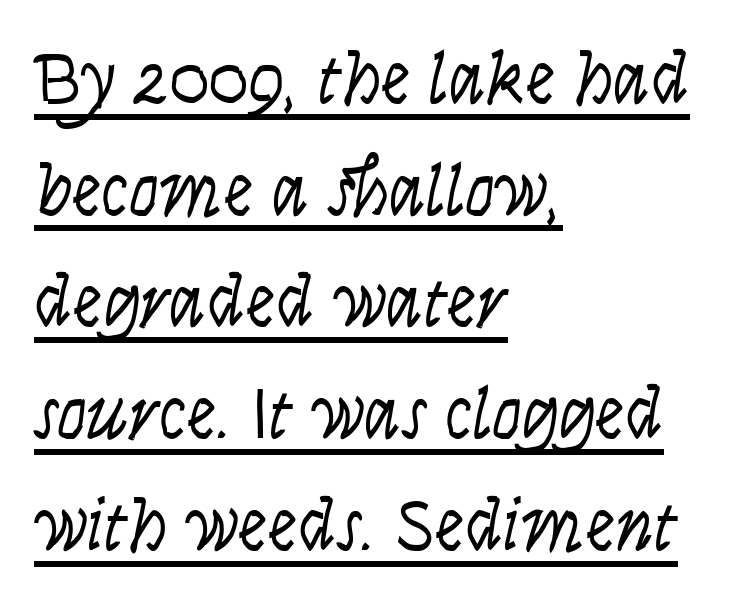
Normally led — the rows are evenly, conventionally spaced. The words here are underlined. This sample uses an oblique cut, with every glyph tilted off the vertical. These lines are set flush left with a ragged right edge. Do the characters align in a grid? No, the font is proportional.
